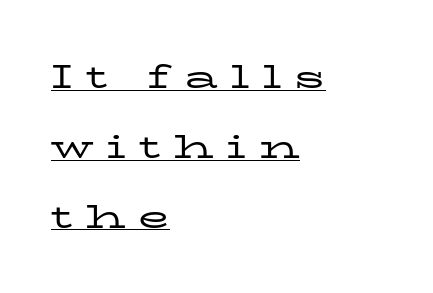
The typesetter chose a ragged-right arrangement here. The font family rendered here belongs to the serif group. Is this a heavy cut? Hardly; it is regular or lighter. Display-style spreading of the glyphs; the letterfit is very open. The leading is generous, giving the passage an open texture.
